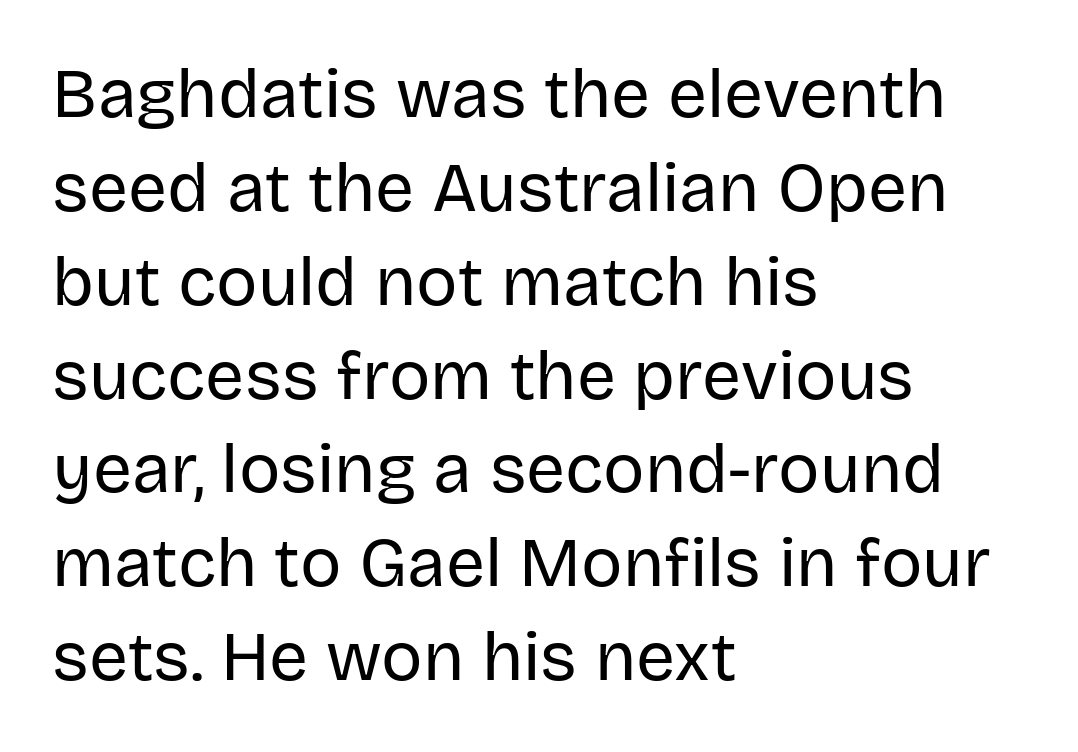
{"serif": "no", "italic": "no", "bold": "no", "weight": "regular", "width": "normal", "stroke_contrast": "low", "x_height": "large", "monospaced": "no", "underline": "no", "align": "left", "line_spacing": "normal", "line_spacing_ratio": 1.36, "letter_spacing": "normal", "letter_spacing_em": 0.0, "glyph_px": 69}
